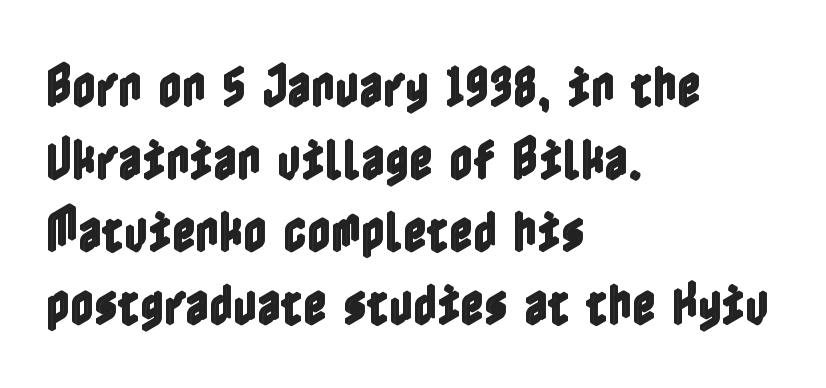
A student would call this left alignment; a typographer would say flush left, rag right. Short note: letters normally spaced. When letters stand straight like this, we call the style roman or upright. Lines of text with bare space underneath.
